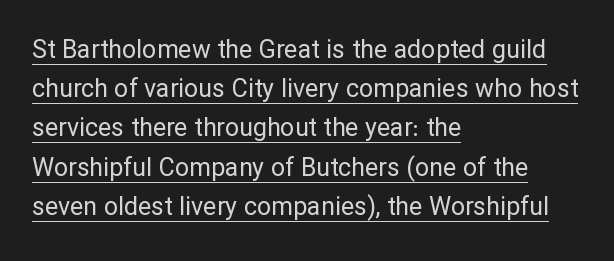
Q: Is the text bold? A: No.
Q: Is the text italic (slanted)? A: No, it is upright.
Q: Is the text underlined? A: Yes.
Q: How is the paragraph aligned? A: Left-aligned.
Q: Is the spacing between letters normal or unusually wide? A: Normal.
Q: Is the spacing between lines tight, normal or loose? A: Normal.
